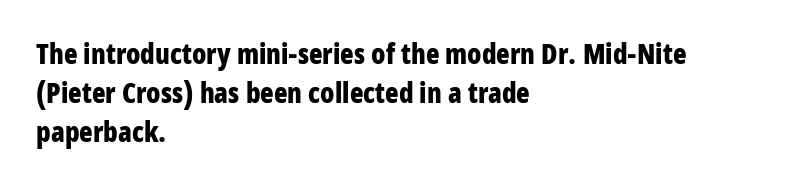
Just letters on the line, the space beneath them empty. Upright lettering throughout. Summary of weight: heavy, a full bold. Whoever set this chose a conventional vertical rhythm. These lines are composed in type without serifs.
